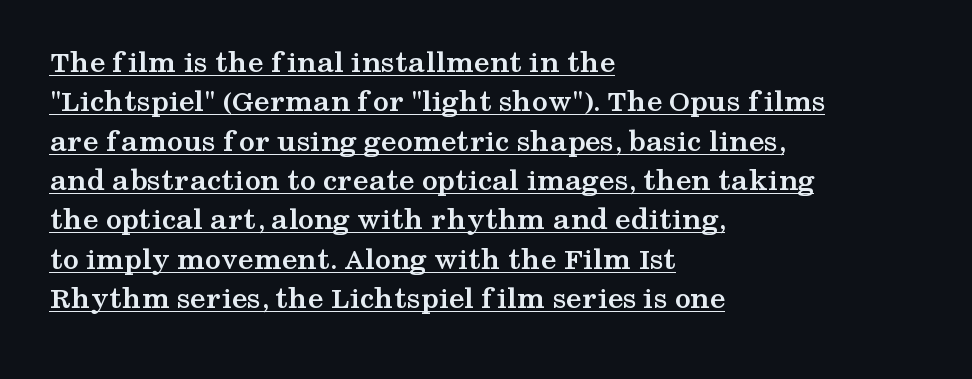
Q: Is the text bold? A: Yes.
Q: Is the text italic (slanted)? A: No, it is upright.
Q: Is the typeface a serif or a sans-serif typeface? A: Serif.
Q: Is the text underlined? A: Yes.
Q: How is the paragraph aligned? A: Left-aligned.
Q: Is the spacing between letters normal or unusually wide? A: Normal.
Q: Width (condensed, normal, or wide)? A: Wide.
Q: Stroke contrast? A: Medium.
Q: x-height? A: Medium.
Q: Monospaced? A: No.
